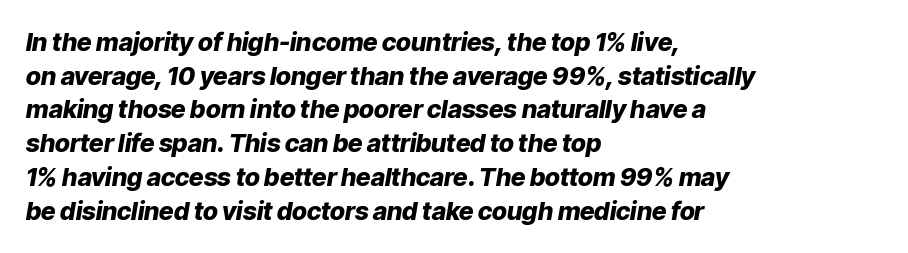
Anything drawn beneath the words? Only blank space. The designer left line spacing at the default. Alignment: flush left. This is oblique type, the kind used for emphasis or titles. Short note: letters normally spaced. Typesetter's note: full bold, strokes at maximum text heaviness.
